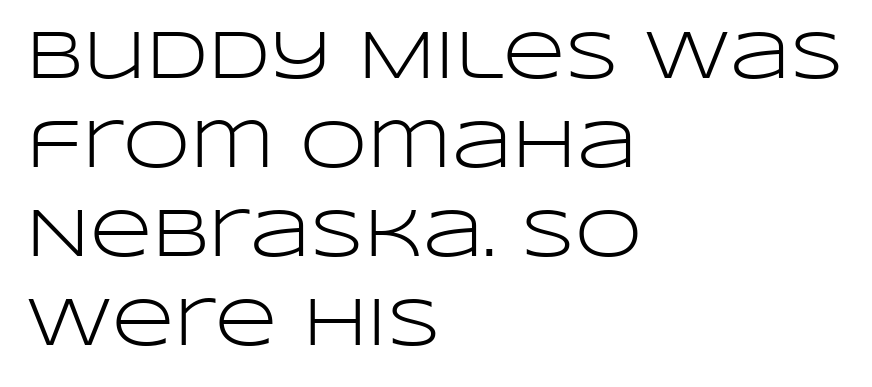
{"serif": "no", "italic": "no", "bold": "no", "weight": "light", "width": "wide", "stroke_contrast": "low", "x_height": "large", "monospaced": "no", "underline": "no", "align": "left", "line_spacing": "normal", "line_spacing_ratio": 1.31, "letter_spacing": "normal", "letter_spacing_em": 0.0, "glyph_px": 68}
